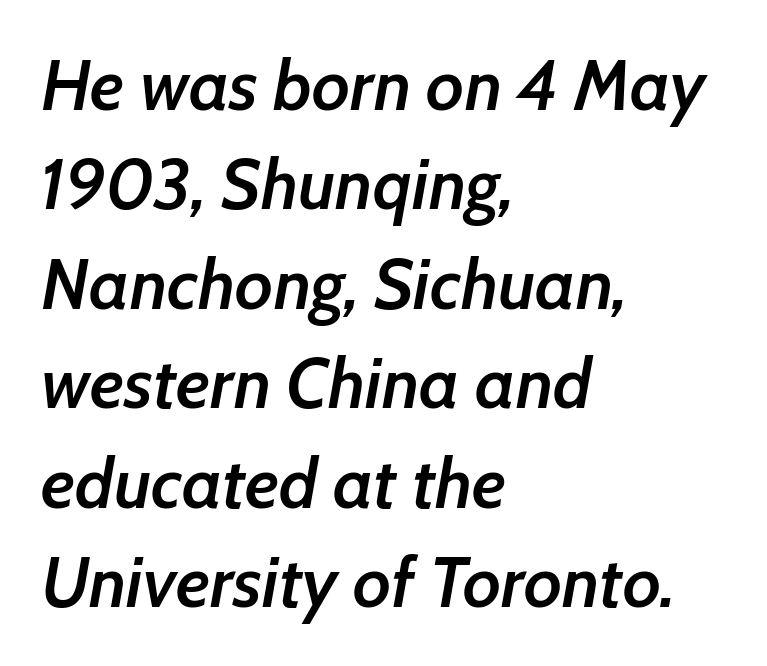
Q: Is the text bold? A: Semi-bold.
Q: Is the text italic (slanted)? A: Yes, it leans right by about 7 degrees.
Q: Is the text underlined? A: No.
Q: How is the paragraph aligned? A: Left-aligned.
Q: Is the spacing between letters normal or unusually wide? A: Normal.
Q: Is the spacing between lines tight, normal or loose? A: Normal.
Q: Width (condensed, normal, or wide)? A: Normal.
Q: Stroke contrast? A: Low.
Q: x-height? A: Medium.
Q: Monospaced? A: No.
